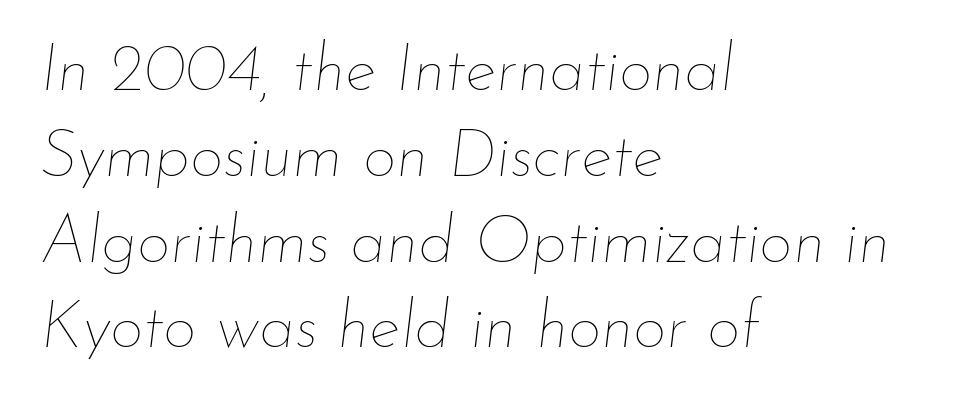
Q: Is the text bold? A: No.
Q: Is the text italic (slanted)? A: Yes, it leans right by about 7 degrees.
Q: Is the text underlined? A: No.
Q: How is the paragraph aligned? A: Left-aligned.
Q: Is the spacing between letters normal or unusually wide? A: Normal.
Q: Is the spacing between lines tight, normal or loose? A: Normal.
Q: Width (condensed, normal, or wide)? A: Normal.
Q: Stroke contrast? A: Low.
Q: x-height? A: Small.
Q: Monospaced? A: No.
